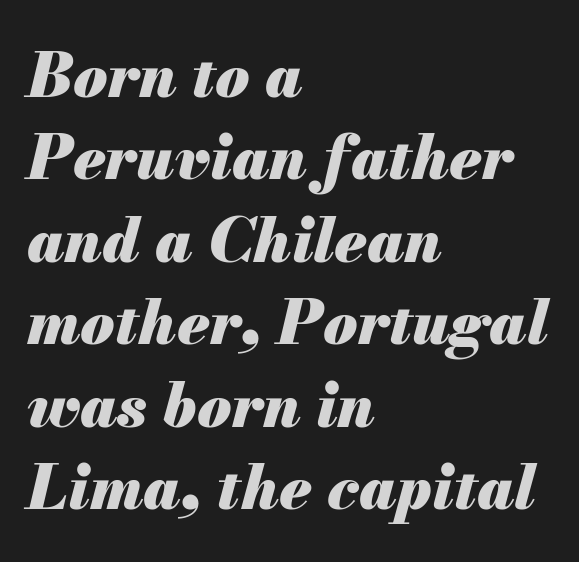
Each row of text sits above clean, open space. Here the designer chose a conventional face with non-uniform glyph widths. Caption: standard tracking, unaltered. Stroke thickness is high; the sample reads as a true bold. Normally led — the rows are evenly, conventionally spaced.
